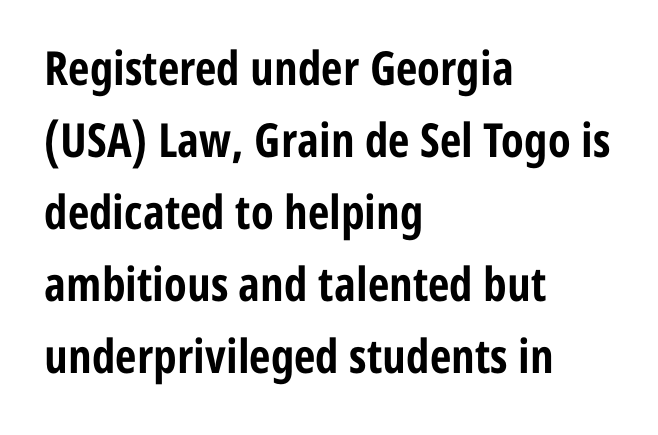
{"serif": "no", "italic": "no", "bold": "yes", "weight": "bold", "width": "condensed", "stroke_contrast": "low", "x_height": "medium", "monospaced": "no", "underline": "no", "align": "left", "line_spacing": "normal", "line_spacing_ratio": 1.53, "letter_spacing": "normal", "letter_spacing_em": 0.0, "glyph_px": 47}
